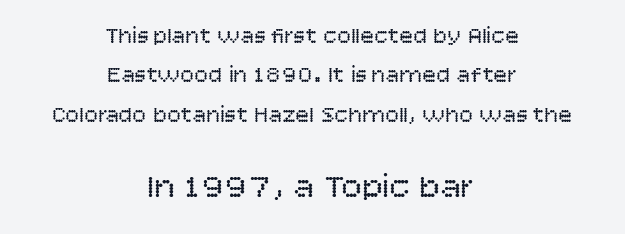
You could not count columns in this text — the font is proportionally spaced. Short note: letters normally spaced. Two sizes are in play, and the larger belongs to the second block. To sum up the face: it is a sans, with no serifs.
